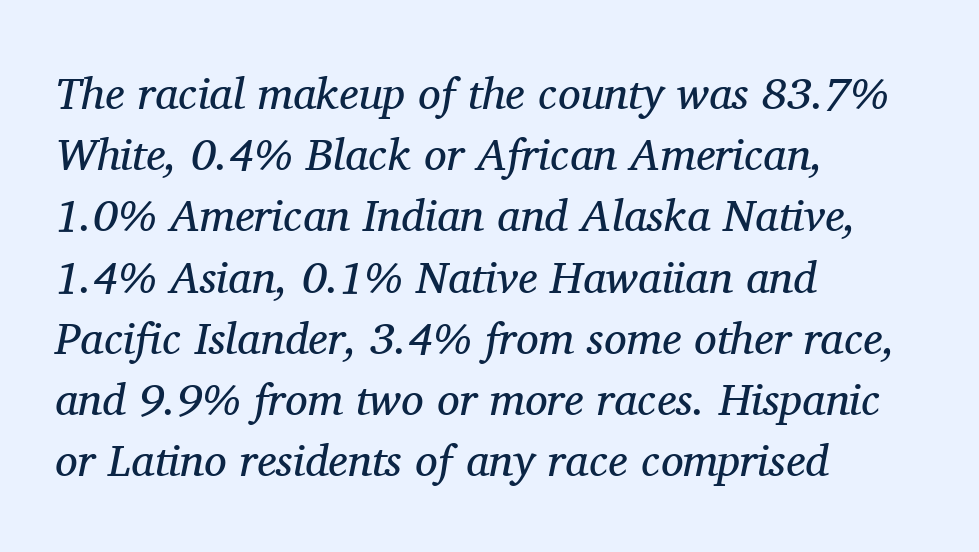
Q: Is the text bold? A: No.
Q: Is the text italic (slanted)? A: Yes, it leans right by about 11 degrees.
Q: Is the typeface a serif or a sans-serif typeface? A: Serif.
Q: Is the text underlined? A: No.
Q: How is the paragraph aligned? A: Left-aligned.
Q: Is the spacing between letters normal or unusually wide? A: Normal.
Q: Is the spacing between lines tight, normal or loose? A: Normal.
Q: Width (condensed, normal, or wide)? A: Normal.
Q: Stroke contrast? A: Medium.
Q: x-height? A: Medium.
Q: Monospaced? A: No.
